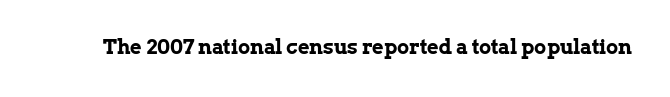
{"italic": "no", "bold": "yes", "underline": "no", "letter_spacing": "normal", "letter_spacing_em": 0.0, "glyph_px": 20}
